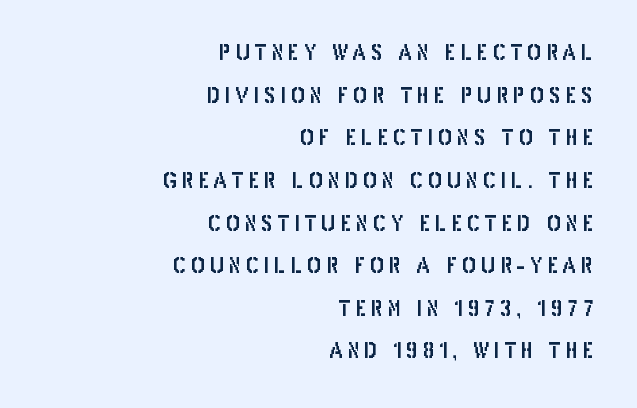
Q: Is the text italic (slanted)? A: No, it is upright.
Q: Is the text underlined? A: No.
Q: How is the paragraph aligned? A: Right-aligned.
Q: Is the spacing between letters normal or unusually wide? A: Unusually wide.
Q: Is the spacing between lines tight, normal or loose? A: Loose.
